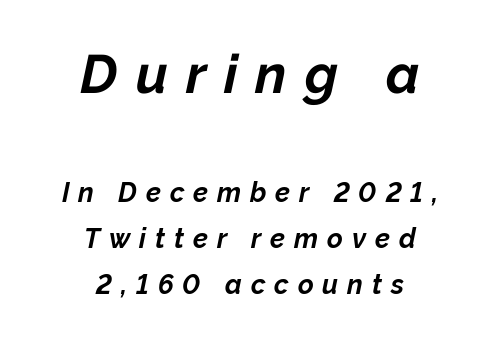
The setting favours the middle, as headings and verse often do. The face used here is proportionally spaced, like ordinary book or web type. How heavy is the stroke? Heavy — this is a bold. How would I describe the line gaps? Plain and ordinary.
